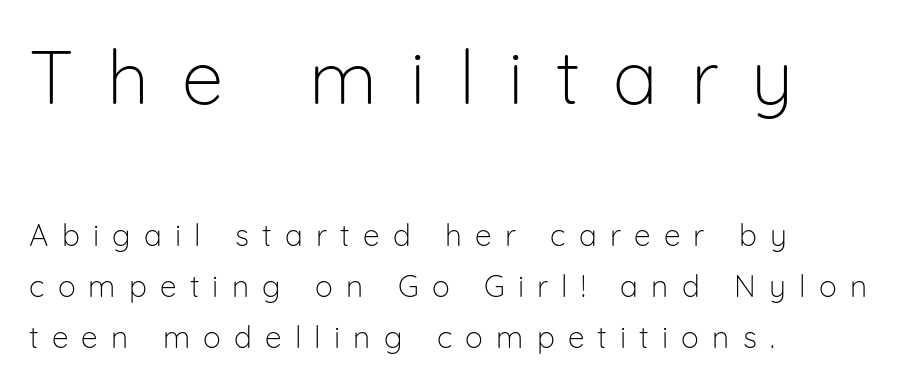
Rows of type keep a routine distance in the vertical direction. I'd call this a sans setting — the letters go barefoot. Bold? No — there's no thickening of the strokes. Line beginnings align vertically; line endings do not. You could only call the tracking loose — the letters float apart. The rendering uses natural spacing where letterforms have individual widths.
